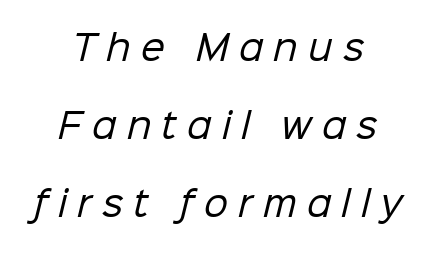
{"serif": "no", "bold": "no", "weight": "regular", "width": "normal", "stroke_contrast": "low", "x_height": "medium", "monospaced": "no", "underline": "no", "align": "center", "line_spacing": "loose", "line_spacing_ratio": 2.29, "letter_spacing": "wide", "letter_spacing_em": 0.3, "glyph_px": 34}
